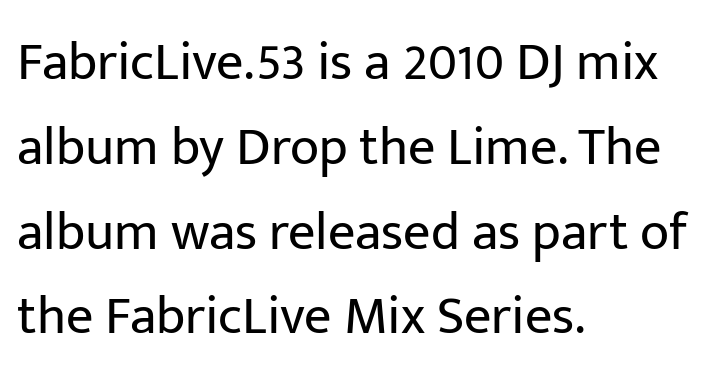
{"serif": "no", "italic": "no", "bold": "no", "weight": "regular", "width": "normal", "stroke_contrast": "low", "x_height": "medium", "monospaced": "no", "underline": "no", "align": "left", "line_spacing": "normal", "line_spacing_ratio": 1.57, "letter_spacing": "normal", "letter_spacing_em": 0.0, "glyph_px": 54}
